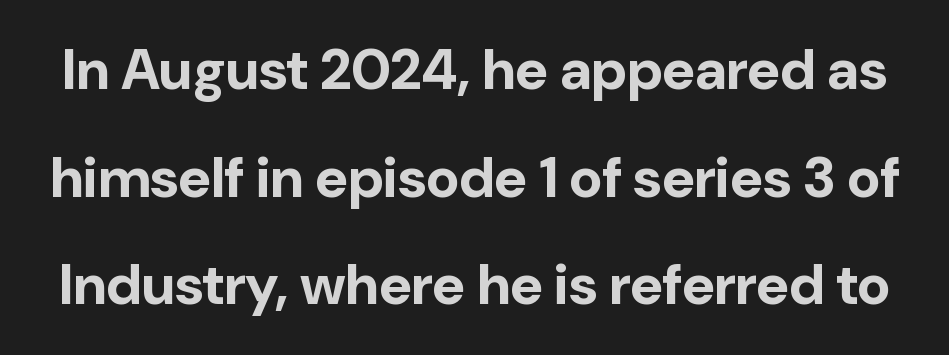
The image shows 57 px bold sans-serif type, upright; set line spacing 1.89x, normal letter spacing, not underlined; low stroke contrast and a medium x-height.
